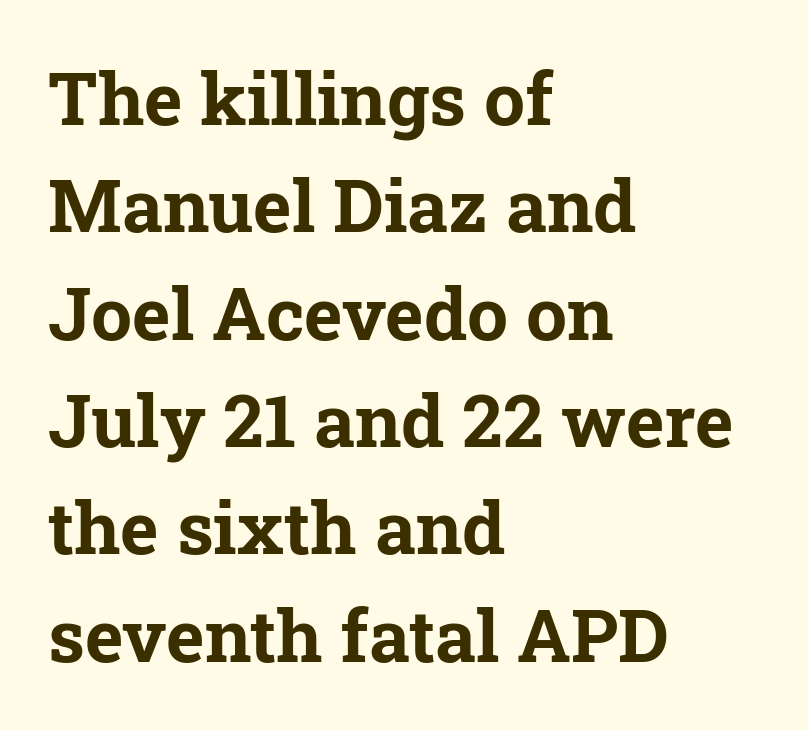
The image shows 73 px bold serif type, upright; set left-aligned, normal line spacing (1.47x), normal letter spacing, not underlined; low stroke contrast and a medium x-height.
